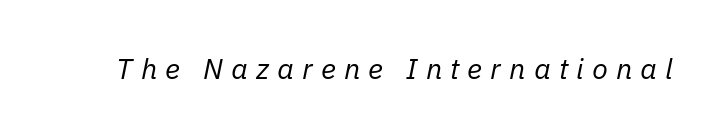
The image shows 29 px regular-weight type, italic (leaning right); set unusually wide letter spacing (+0.28 em), not underlined; low stroke contrast and a medium x-height.
